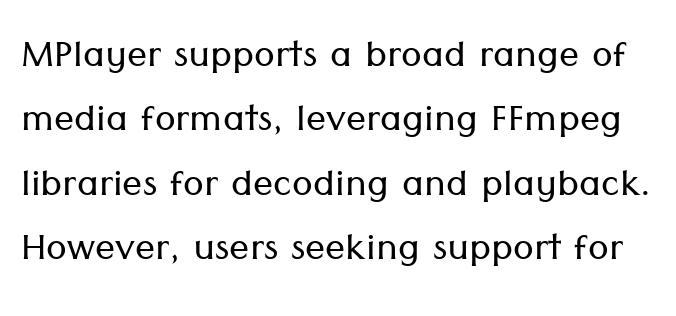
Q: Is the text bold? A: No.
Q: Is the text italic (slanted)? A: No, it is upright.
Q: Is the typeface a serif or a sans-serif typeface? A: Sans-serif.
Q: Is the text underlined? A: No.
Q: Is the spacing between letters normal or unusually wide? A: Normal.
Q: Is the spacing between lines tight, normal or loose? A: Normal.
Q: Width (condensed, normal, or wide)? A: Normal.
Q: Stroke contrast? A: Low.
Q: x-height? A: Medium.
Q: Monospaced? A: No.
